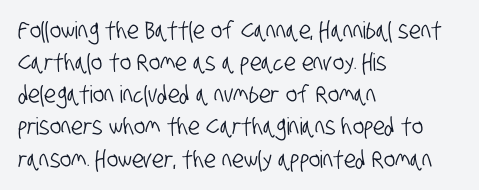
Q: Is the text underlined? A: No.
Q: How is the paragraph aligned? A: Left-aligned.
Q: Is the spacing between letters normal or unusually wide? A: Normal.
Q: Is the spacing between lines tight, normal or loose? A: Normal.
